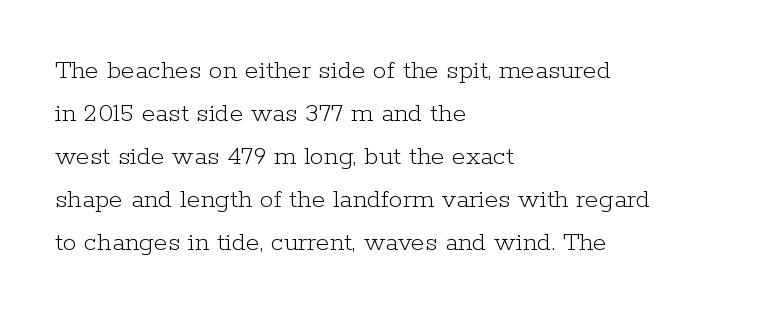
The image shows 28 px light serif type, upright; set left-aligned, normal line spacing (1.54x), normal letter spacing, not underlined; low stroke contrast and a medium x-height.
